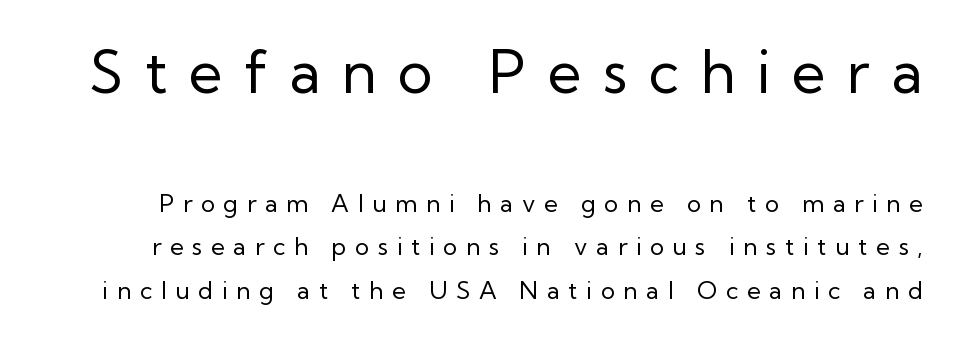
Q: Is the text bold? A: No.
Q: Is the text italic (slanted)? A: No, it is upright.
Q: Is the typeface a serif or a sans-serif typeface? A: Sans-serif.
Q: Is the text underlined? A: No.
Q: Is the spacing between letters normal or unusually wide? A: Unusually wide.
Q: Which block of text is set in a larger size, the first (top) or the second (bottom)? A: The first (top) one.
Q: Width (condensed, normal, or wide)? A: Normal.
Q: Stroke contrast? A: Low.
Q: x-height? A: Medium.
Q: Monospaced? A: No.
